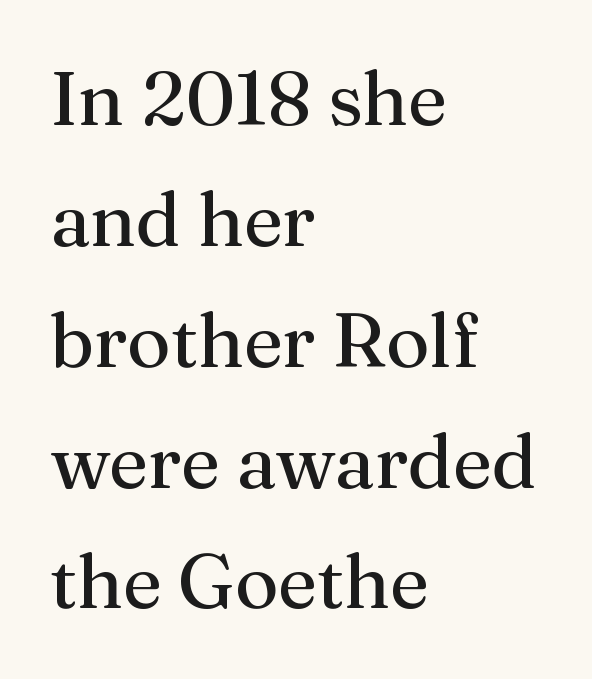
The image shows 76 px regular-weight serif type, upright; set left-aligned, normal line spacing (1.59x), normal letter spacing, not underlined; medium stroke contrast and a medium x-height.
